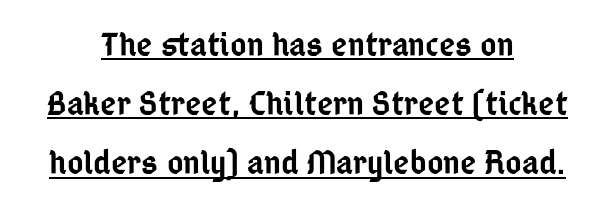
The image shows 35 px semibold, condensed sans-serif type, upright; set centered, normal line spacing (1.69x), normal letter spacing, underlined; low stroke contrast and a medium x-height.
